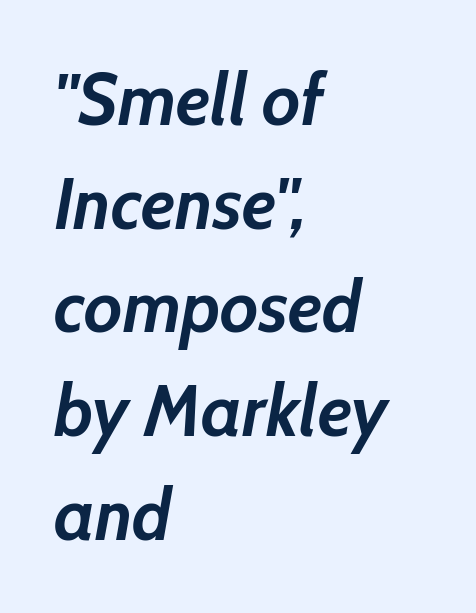
Q: Is the text bold? A: Yes.
Q: Is the text italic (slanted)? A: Yes, it leans right by about 10 degrees.
Q: Is the text underlined? A: No.
Q: How is the paragraph aligned? A: Left-aligned.
Q: Is the spacing between letters normal or unusually wide? A: Normal.
Q: Is the spacing between lines tight, normal or loose? A: Normal.
Q: Width (condensed, normal, or wide)? A: Normal.
Q: Stroke contrast? A: Low.
Q: x-height? A: Medium.
Q: Monospaced? A: No.
